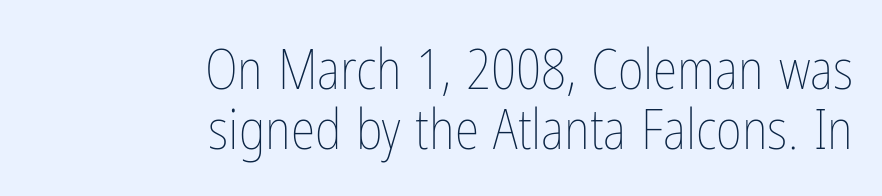
{"italic": "no", "bold": "no", "weight": "thin", "width": "condensed", "stroke_contrast": "low", "x_height": "medium", "monospaced": "no", "underline": "no", "align": "right", "line_spacing": "tight", "line_spacing_ratio": 1.08, "letter_spacing": "normal", "letter_spacing_em": 0.0, "glyph_px": 56}
